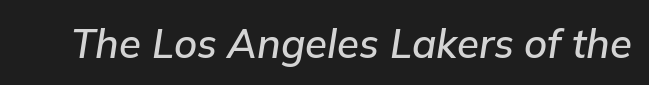
These lines were composed using italics. These lines are rendered in a variable-pitch font. The specimen omits any rule beneath the text block's lines. No extra tracking has been applied to these lines.
